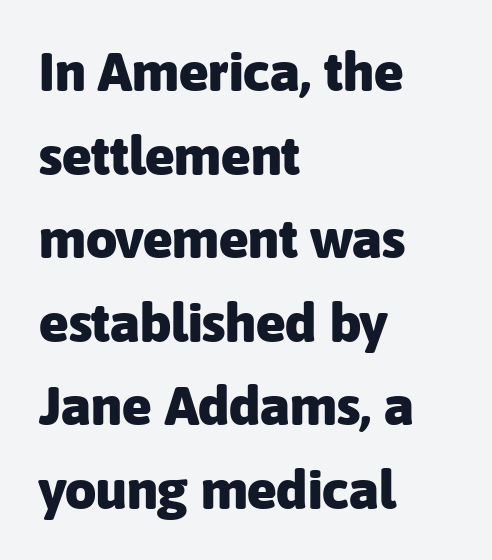
These lines are rendered in a variable-pitch font. Nothing unusual about the tracking: characters are spaced as the font intends. This sample uses a sans-serif face. The foot of each line stays bare and open. Horizontal bands of white between lines are of average thickness.
